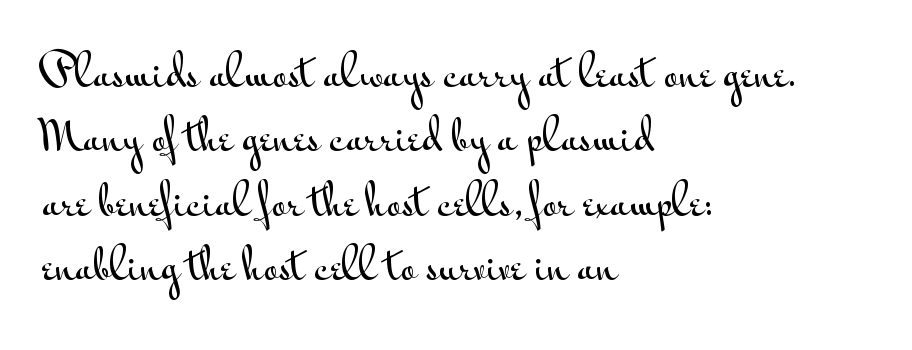
The image shows 41 px wide sans-serif type; set left-aligned, normal line spacing (1.57x), normal letter spacing, not underlined; medium stroke contrast and a small x-height.
